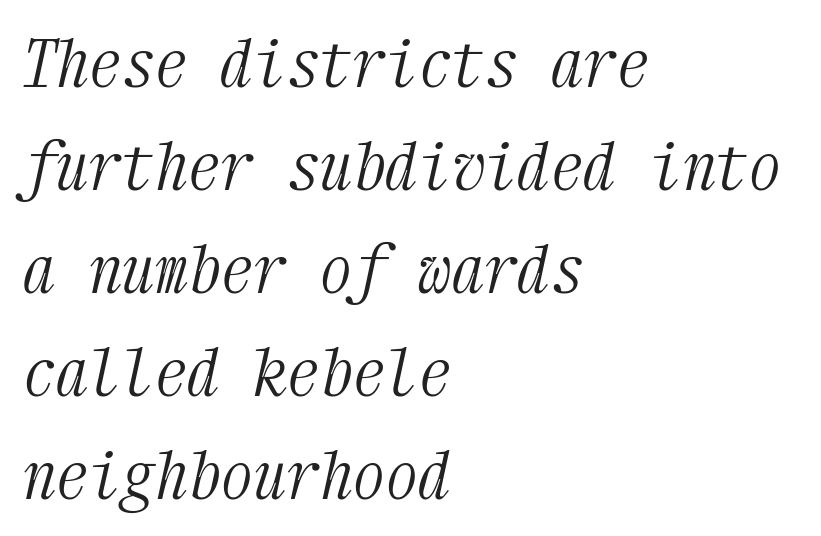
The image shows 66 px light, condensed serif type, italic (leaning right), monospaced; set left-aligned, normal line spacing (1.56x), normal letter spacing, not underlined; medium stroke contrast and a medium x-height.
